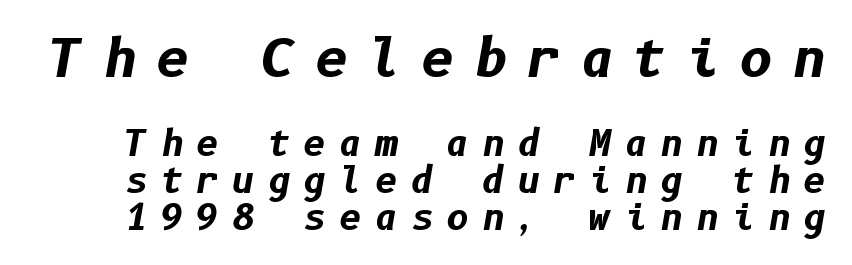
{"italic": "yes", "lean": "right", "slant_degrees": 10, "bold": "yes", "weight": "bold", "width": "normal", "stroke_contrast": "low", "x_height": "medium", "underline": "no", "line_spacing": "tight", "line_spacing_ratio": 1.05, "letter_spacing": "wide", "letter_spacing_em": 0.37, "larger_block": "first", "size_ratio": 1.49, "glyph_px": 52}
